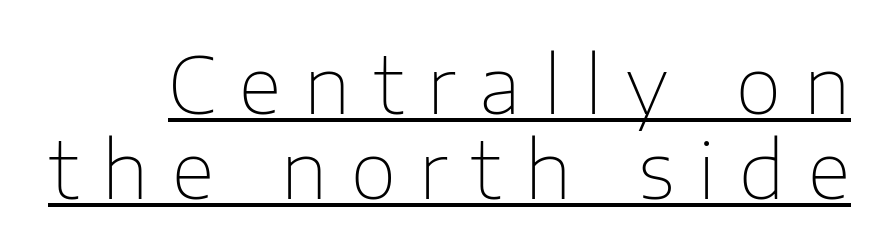
{"serif": "no", "italic": "no", "bold": "no", "weight": "thin", "width": "normal", "stroke_contrast": "low", "x_height": "medium", "monospaced": "no", "underline": "yes", "line_spacing": "tight", "line_spacing_ratio": 1.07, "letter_spacing": "wide", "letter_spacing_em": 0.3, "glyph_px": 79}
